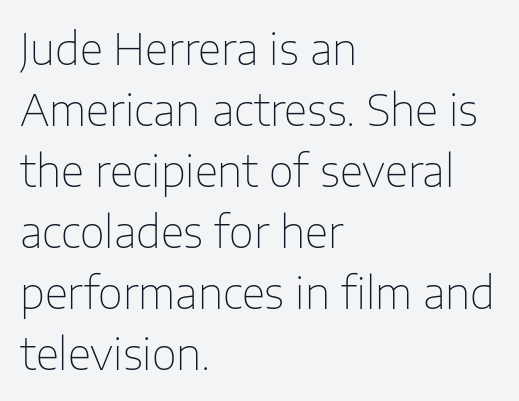
The letters stand straight up with perfectly vertical stems. Letters rest on an invisible, unmarked baseline. The rendering uses natural spacing where letterforms have individual widths. Short note: letters normally spaced. Serifs: no, the terminals of the letterforms are clean. Summary of weight: not heavy and not bold.
